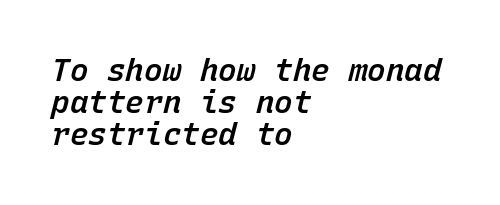
{"italic": "yes", "lean": "right", "slant_degrees": 15, "bold": "semi", "weight": "semibold", "width": "normal", "stroke_contrast": "low", "x_height": "medium", "monospaced": "yes", "underline": "no", "align": "left", "line_spacing": "tight", "line_spacing_ratio": 1.04, "letter_spacing": "normal", "letter_spacing_em": 0.0, "glyph_px": 31}
